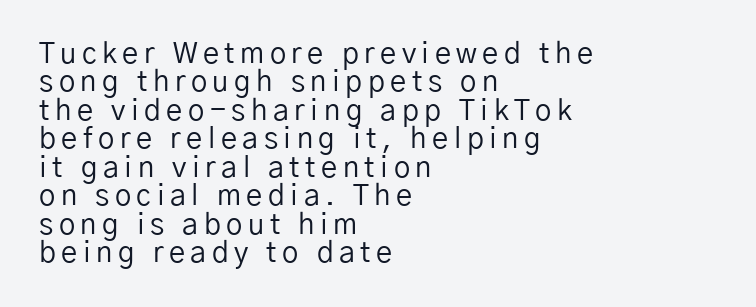
{"serif": "no", "italic": "no", "bold": "no", "weight": "regular", "width": "normal", "stroke_contrast": "low", "x_height": "medium", "monospaced": "no", "underline": "no", "align": "left", "line_spacing": "tight", "line_spacing_ratio": 0.98, "glyph_px": 29}
